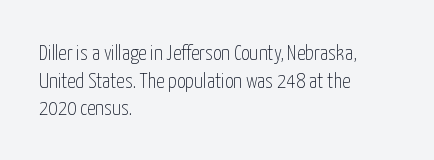
{"italic": "no", "bold": "no", "underline": "no", "align": "left", "line_spacing": "normal", "line_spacing_ratio": 1.31, "letter_spacing": "normal", "letter_spacing_em": 0.0, "glyph_px": 21}
